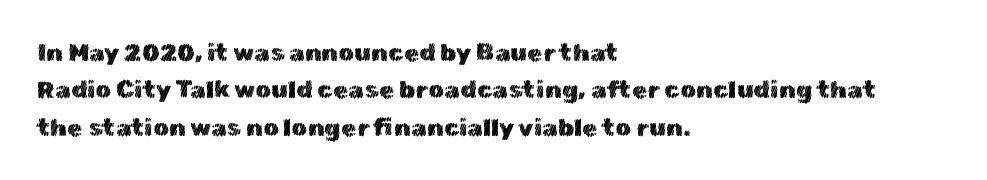
The rendering anchors every line to the left-hand side. The vertical gap from one line to the next is medium. The letterforms sit shoulder to shoulder at normal distance. Lines of text with bare space underneath. This is roman type, the default non-slanted kind.
